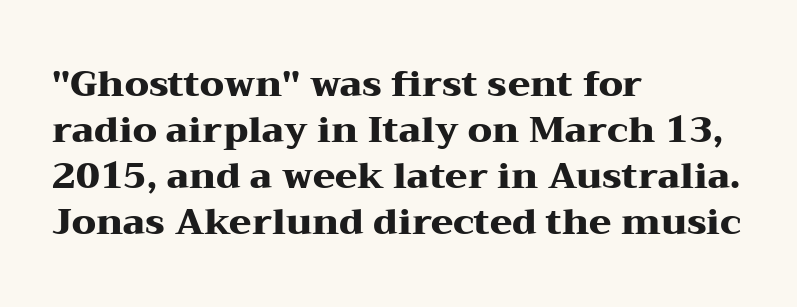
Unlike a clean sans, this face finishes its strokes with serifs. Underline: absent. What's the leading like? Ordinary, nothing unusual. Nope, not italic — everything's standing straight. Looks like regular typesetting: each glyph gets only the width it needs. Caption: bold face, heavy strokes.
